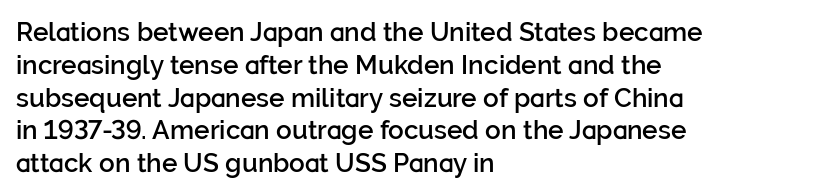
The image shows 26 px text type, upright; set left-aligned, normal line spacing (1.26x), normal letter spacing, not underlined.
